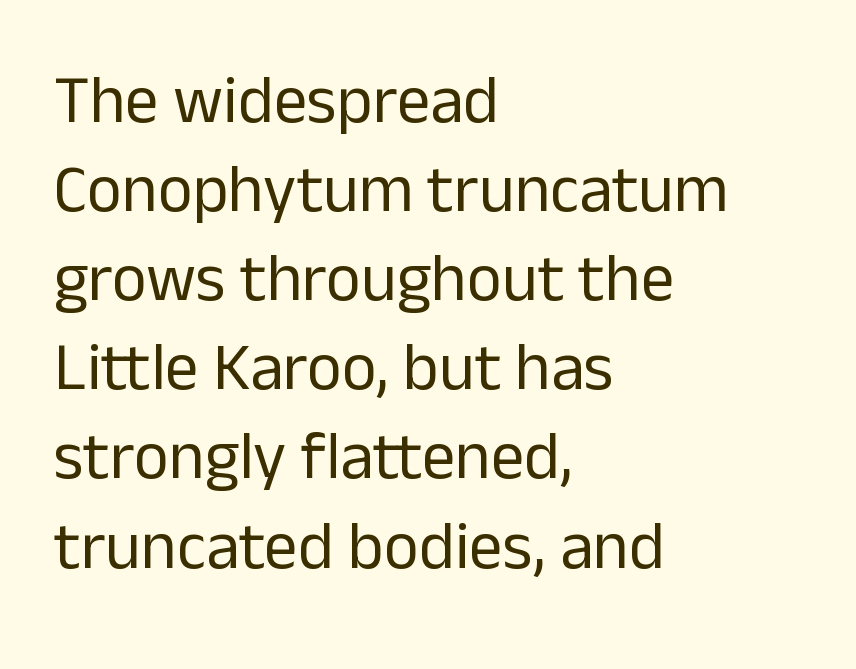
Q: Is the text bold? A: No.
Q: Is the text italic (slanted)? A: No, it is upright.
Q: Is the typeface a serif or a sans-serif typeface? A: Sans-serif.
Q: Is the text underlined? A: No.
Q: How is the paragraph aligned? A: Left-aligned.
Q: Is the spacing between letters normal or unusually wide? A: Normal.
Q: Is the spacing between lines tight, normal or loose? A: Normal.
Q: Width (condensed, normal, or wide)? A: Normal.
Q: Stroke contrast? A: Low.
Q: x-height? A: Medium.
Q: Monospaced? A: No.
